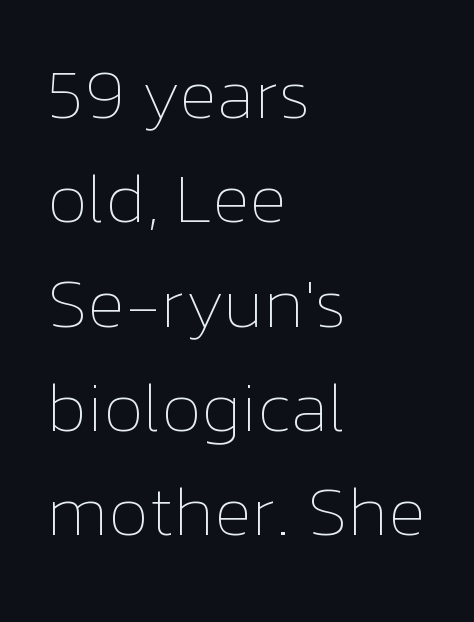
Q: Is the text bold? A: No.
Q: Is the text italic (slanted)? A: No, it is upright.
Q: Is the text underlined? A: No.
Q: How is the paragraph aligned? A: Left-aligned.
Q: Is the spacing between letters normal or unusually wide? A: Normal.
Q: Is the spacing between lines tight, normal or loose? A: Normal.
Q: Width (condensed, normal, or wide)? A: Normal.
Q: Stroke contrast? A: Low.
Q: x-height? A: Medium.
Q: Monospaced? A: No.
